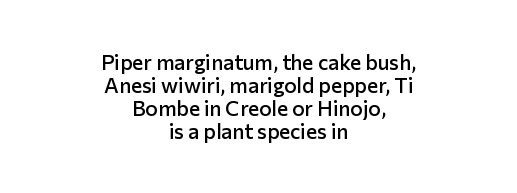
Q: Is the text bold? A: Semi-bold.
Q: Is the text italic (slanted)? A: No, it is upright.
Q: Is the text underlined? A: No.
Q: How is the paragraph aligned? A: Centered.
Q: Is the spacing between letters normal or unusually wide? A: Normal.
Q: Is the spacing between lines tight, normal or loose? A: Tight.
